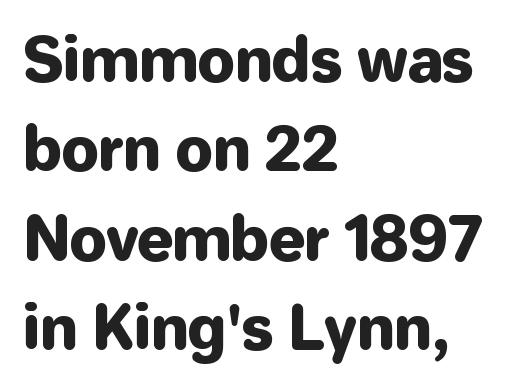
Q: Is the text italic (slanted)? A: No, it is upright.
Q: Is the typeface a serif or a sans-serif typeface? A: Sans-serif.
Q: Is the text underlined? A: No.
Q: How is the paragraph aligned? A: Left-aligned.
Q: Is the spacing between letters normal or unusually wide? A: Normal.
Q: Is the spacing between lines tight, normal or loose? A: Normal.
Q: Width (condensed, normal, or wide)? A: Normal.
Q: Stroke contrast? A: Low.
Q: x-height? A: Medium.
Q: Monospaced? A: No.
